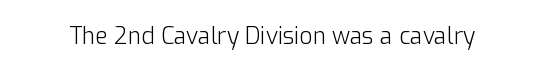
The type is set solid horizontally, with unmodified tracking. Words float on clear page, feet unadorned. A quiet, ordinary-to-light weight characterises the typeface. The type sits square on the baseline with zero lean.
